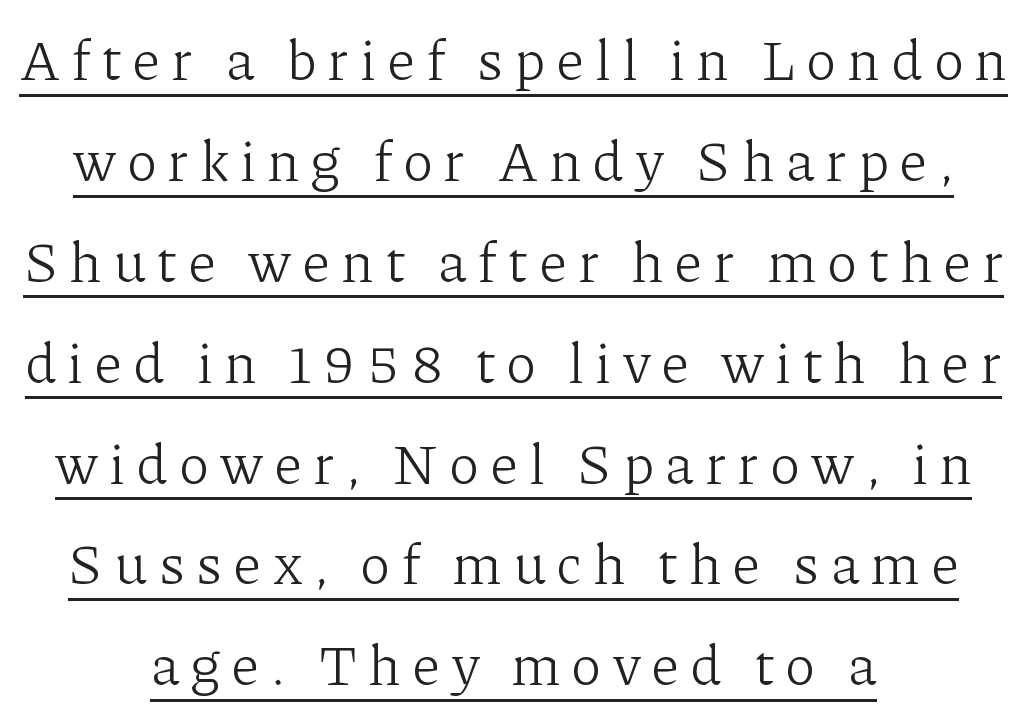
{"serif": "yes", "italic": "no", "bold": "no", "weight": "light", "width": "normal", "stroke_contrast": "low", "x_height": "medium", "monospaced": "no", "underline": "yes", "align": "center", "line_spacing_ratio": 1.77, "letter_spacing": "wide", "letter_spacing_em": 0.21, "glyph_px": 57}
